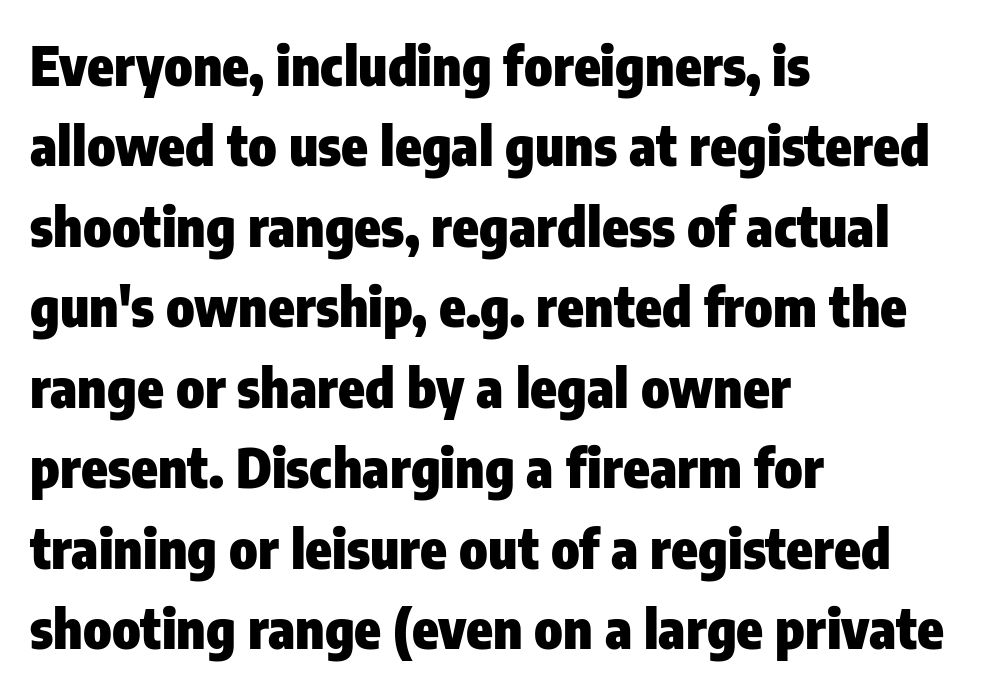
{"serif": "no", "italic": "no", "bold": "yes", "weight": "heavy", "width": "condensed", "stroke_contrast": "low", "x_height": "medium", "monospaced": "no", "underline": "no", "align": "left", "line_spacing": "normal", "line_spacing_ratio": 1.49, "letter_spacing": "normal", "letter_spacing_em": 0.0, "glyph_px": 54}
